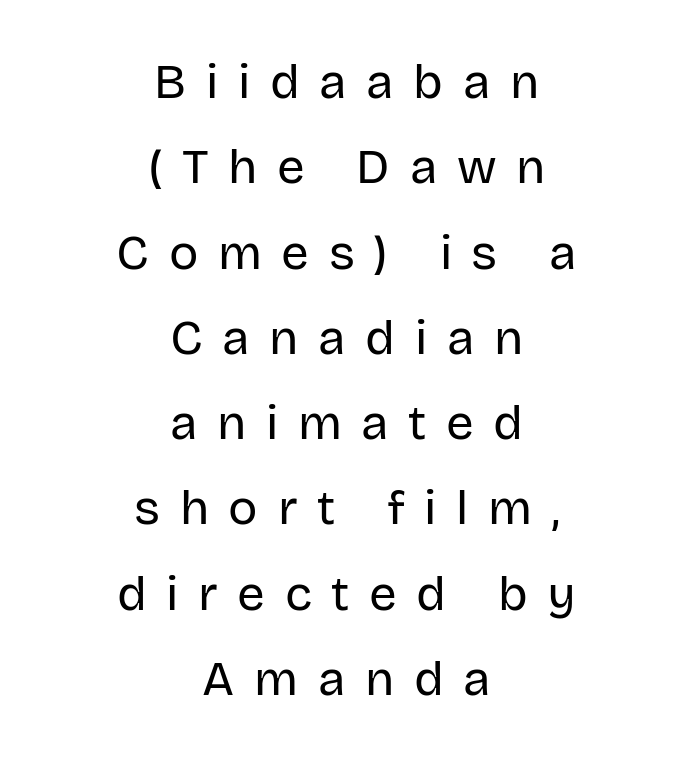
Q: Is the text bold? A: No.
Q: Is the text italic (slanted)? A: No, it is upright.
Q: Is the typeface a serif or a sans-serif typeface? A: Sans-serif.
Q: Is the text underlined? A: No.
Q: How is the paragraph aligned? A: Centered.
Q: Is the spacing between letters normal or unusually wide? A: Unusually wide.
Q: Width (condensed, normal, or wide)? A: Normal.
Q: Stroke contrast? A: Low.
Q: x-height? A: Large.
Q: Monospaced? A: No.
